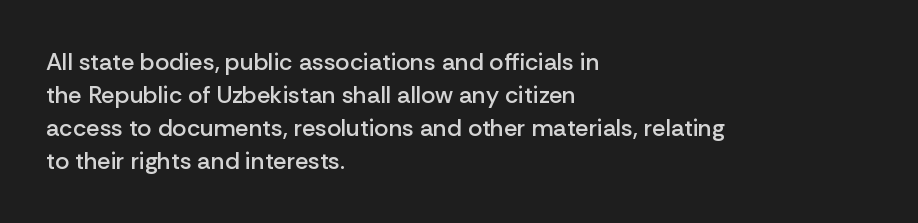
Q: Is the text bold? A: Semi-bold.
Q: Is the text italic (slanted)? A: No, it is upright.
Q: Is the text underlined? A: No.
Q: How is the paragraph aligned? A: Left-aligned.
Q: Is the spacing between letters normal or unusually wide? A: Normal.
Q: Is the spacing between lines tight, normal or loose? A: Normal.
